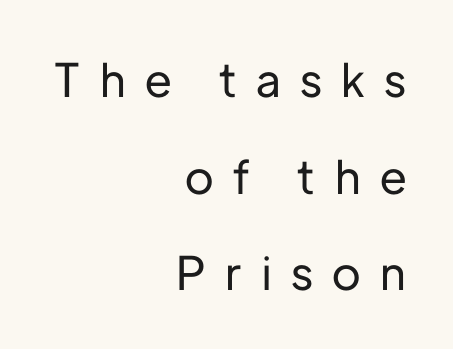
{"serif": "no", "italic": "no", "width": "normal", "stroke_contrast": "low", "x_height": "medium", "monospaced": "no", "underline": "no", "align": "right", "line_spacing": "loose", "line_spacing_ratio": 2.1, "letter_spacing": "wide", "letter_spacing_em": 0.43, "glyph_px": 46}
